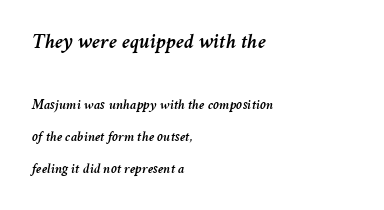
Anything drawn beneath the words? Only blank space. No extra tracking has been applied to these lines. The emphasis by scale lands on block number one, above. Does the leading feel generous? Absolutely, it's lavish.
